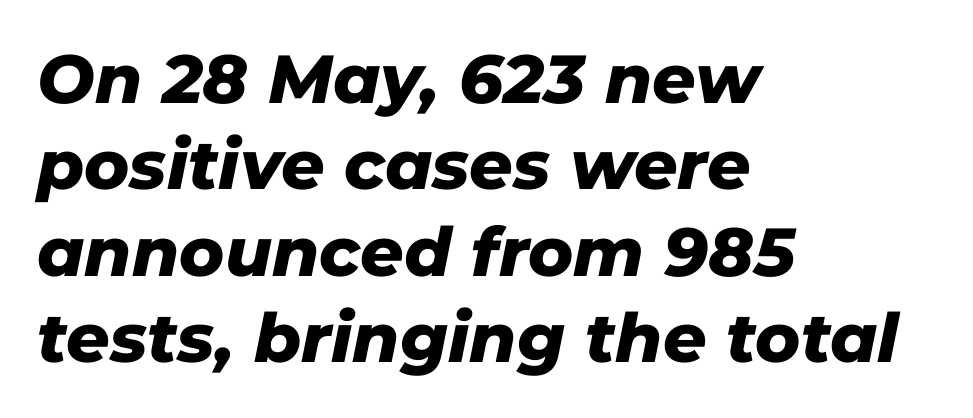
Q: Is the text bold? A: Yes.
Q: Is the text italic (slanted)? A: Yes, it leans right by about 11 degrees.
Q: Is the text underlined? A: No.
Q: How is the paragraph aligned? A: Left-aligned.
Q: Is the spacing between letters normal or unusually wide? A: Normal.
Q: Is the spacing between lines tight, normal or loose? A: Normal.
Q: Width (condensed, normal, or wide)? A: Normal.
Q: Stroke contrast? A: Low.
Q: x-height? A: Medium.
Q: Monospaced? A: No.
